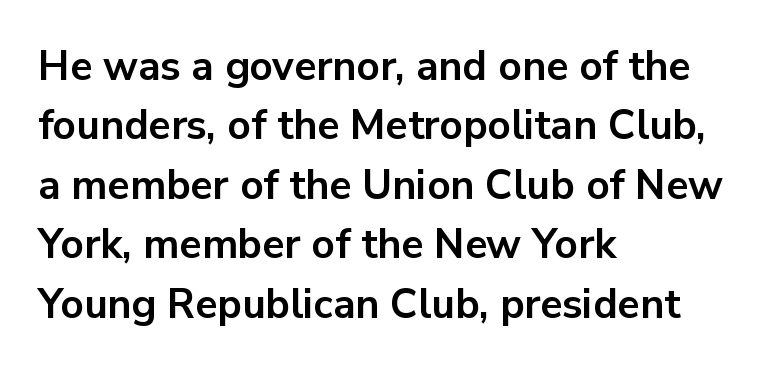
The image shows 41 px bold sans-serif type, upright; set left-aligned, normal line spacing (1.45x), normal letter spacing, not underlined; low stroke contrast and a medium x-height.
